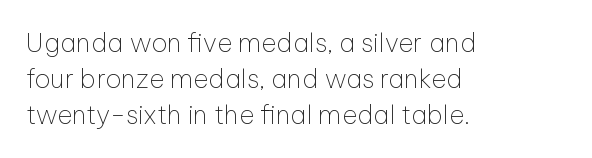
Q: Is the text bold? A: No.
Q: Is the text italic (slanted)? A: No, it is upright.
Q: Is the text underlined? A: No.
Q: How is the paragraph aligned? A: Left-aligned.
Q: Is the spacing between letters normal or unusually wide? A: Normal.
Q: Is the spacing between lines tight, normal or loose? A: Normal.
